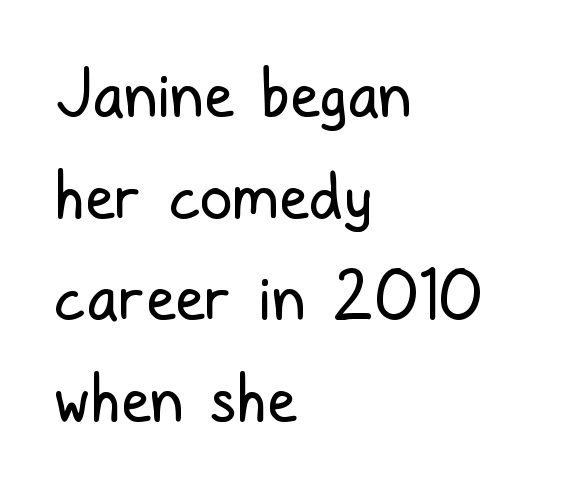
Reading down the column, the eye jumps a familiar distance to each next line. You could call the tracking neutral — neither tight nor loose. One-word summary of the alignment: left. Underlining? Definitely not there. Letters have the restrained weight of plain body copy at most. Posture: straight, roman, zero tilt.
